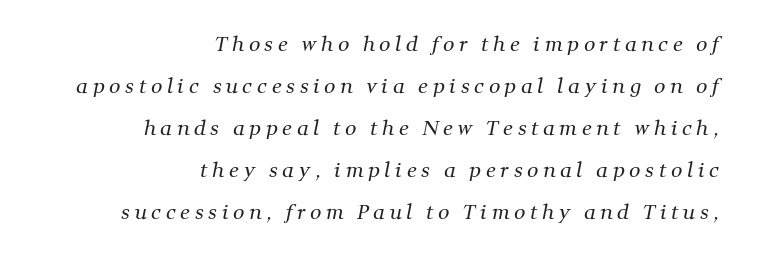
The line-height multiplier appears high, well above default. The type is letterspaced generously, with wide tracking. Anything drawn beneath the words? Only blank space. These lines stack with their right ends in a neat column.
